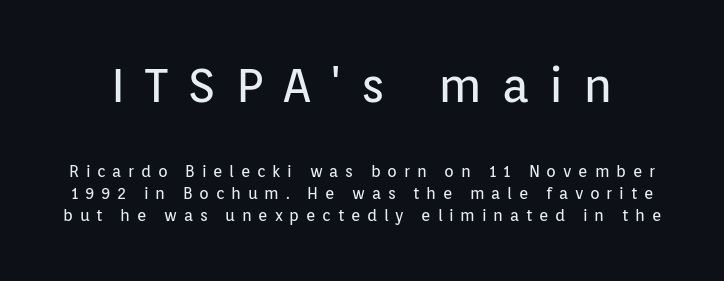
The image shows 48 px regular-weight sans-serif type, upright; set normal line spacing (1.4x), unusually wide letter spacing (+0.42 em), not underlined; the first (top) block is 3.0x larger; low stroke contrast and a medium x-height.
